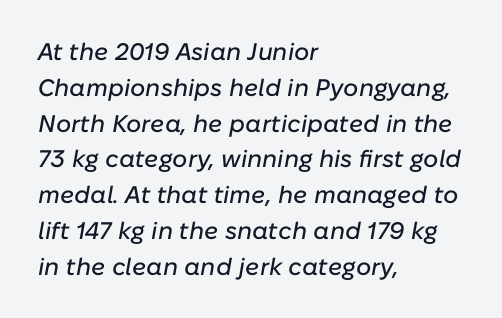
{"italic": "yes", "lean": "right", "slant_degrees": 10, "underline": "no", "align": "left", "line_spacing": "normal", "line_spacing_ratio": 1.49, "letter_spacing": "normal", "letter_spacing_em": 0.0, "glyph_px": 24}
